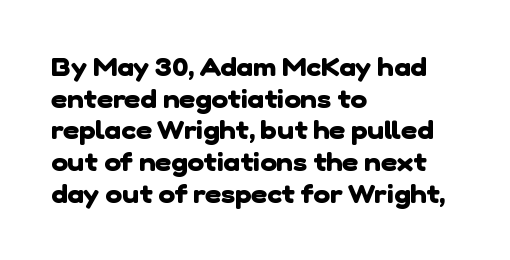
Strong, thick strokes mark this as bold type. Letter spacing: default. Clear beneath every line of the passage. The vertical gap from one line to the next is medium. Where is the straight margin? On the left.
